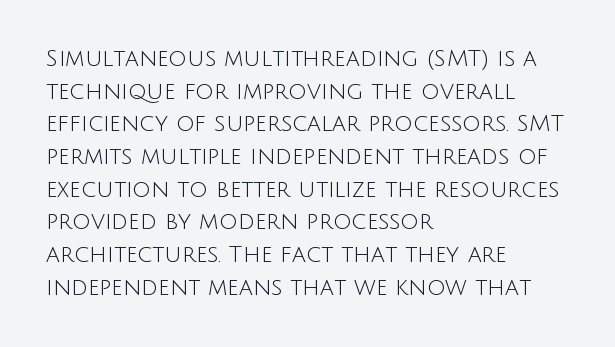
{"italic": "no", "bold": "no", "underline": "no", "align": "left", "line_spacing": "normal", "line_spacing_ratio": 1.42, "letter_spacing": "normal", "letter_spacing_em": 0.0, "glyph_px": 23}
